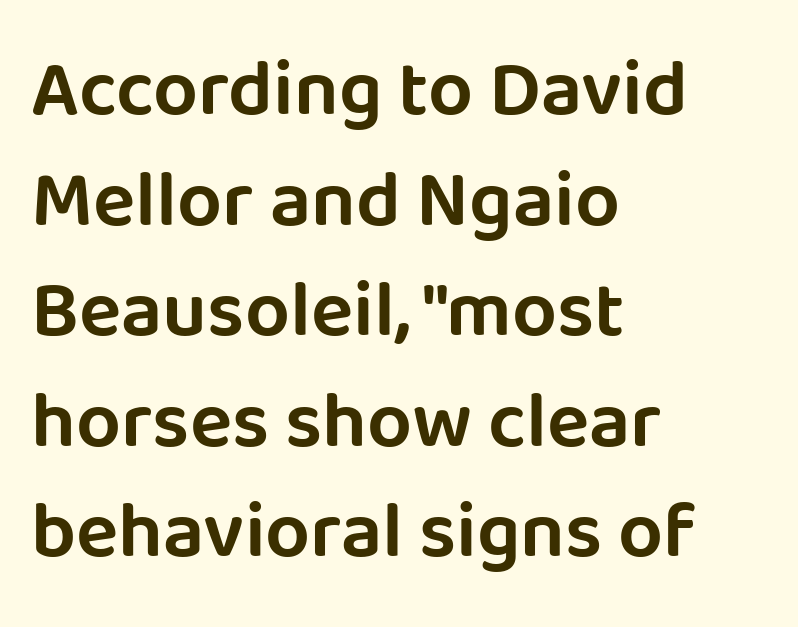
Q: Is the text italic (slanted)? A: No, it is upright.
Q: Is the typeface a serif or a sans-serif typeface? A: Sans-serif.
Q: Is the text underlined? A: No.
Q: How is the paragraph aligned? A: Left-aligned.
Q: Is the spacing between letters normal or unusually wide? A: Normal.
Q: Is the spacing between lines tight, normal or loose? A: Normal.
Q: Width (condensed, normal, or wide)? A: Normal.
Q: Stroke contrast? A: Low.
Q: x-height? A: Large.
Q: Monospaced? A: No.
